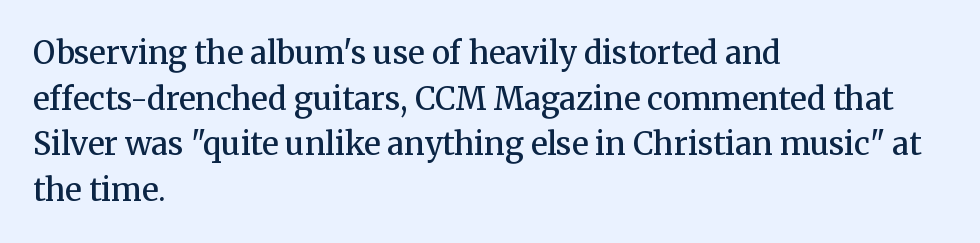
The image shows 31 px semibold serif type, upright; set left-aligned, normal line spacing (1.47x), normal letter spacing, not underlined; medium stroke contrast and a medium x-height.
